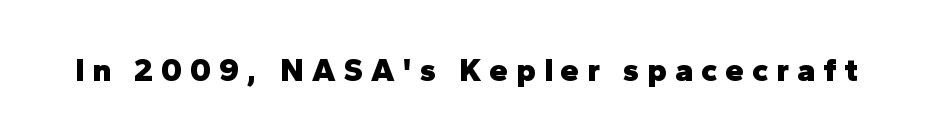
The image shows 33 px heavy sans-serif type, upright; set unusually wide letter spacing (+0.24 em), not underlined; low stroke contrast and a medium x-height.
